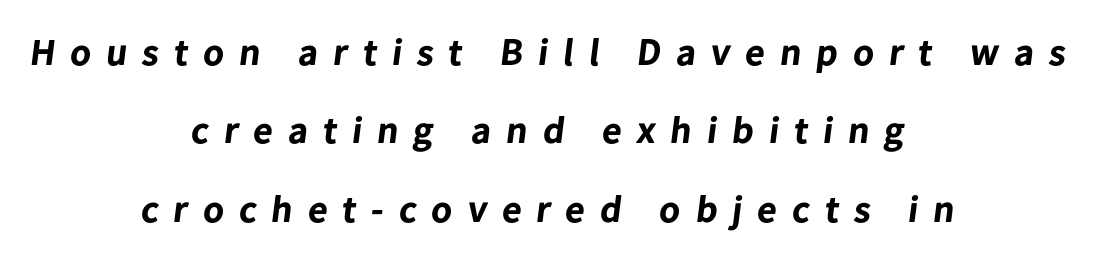
The image shows 38 px bold sans-serif type; set centered, loose line spacing (2.06x), unusually wide letter spacing (+0.4 em), not underlined; low stroke contrast and a medium x-height.
